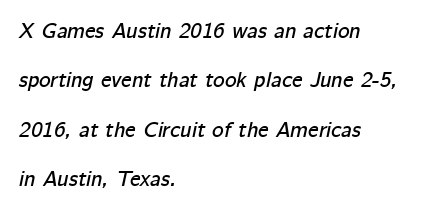
{"italic": "yes", "lean": "right", "slant_degrees": 12, "underline": "no", "align": "left", "line_spacing": "loose", "line_spacing_ratio": 2.24, "letter_spacing": "normal", "letter_spacing_em": 0.0, "glyph_px": 22}
